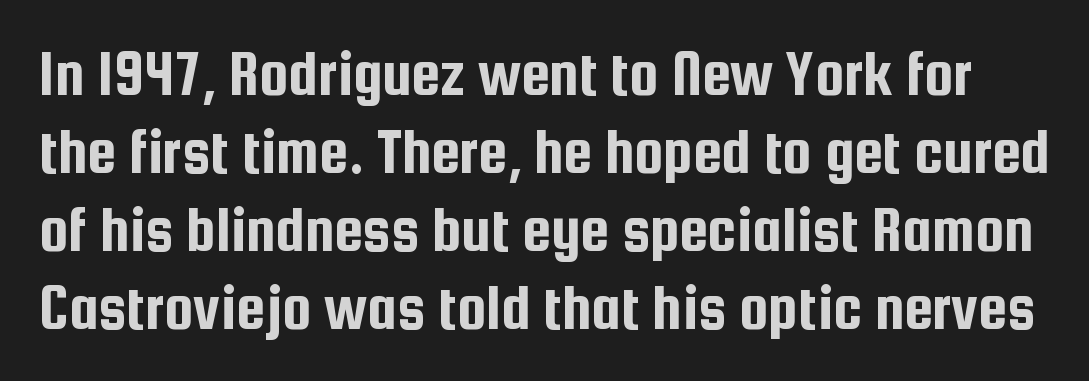
{"serif": "no", "italic": "no", "width": "condensed", "stroke_contrast": "low", "x_height": "medium", "monospaced": "no", "underline": "no", "line_spacing_ratio": 1.2, "letter_spacing": "normal", "letter_spacing_em": 0.0, "glyph_px": 65}
